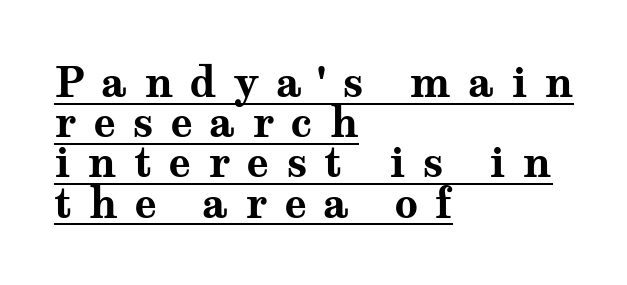
Q: Is the text bold? A: Yes.
Q: Is the text italic (slanted)? A: No, it is upright.
Q: Is the typeface a serif or a sans-serif typeface? A: Serif.
Q: Is the text underlined? A: Yes.
Q: How is the paragraph aligned? A: Left-aligned.
Q: Is the spacing between letters normal or unusually wide? A: Unusually wide.
Q: Is the spacing between lines tight, normal or loose? A: Tight.
Q: Width (condensed, normal, or wide)? A: Wide.
Q: Stroke contrast? A: Medium.
Q: x-height? A: Medium.
Q: Monospaced? A: No.
